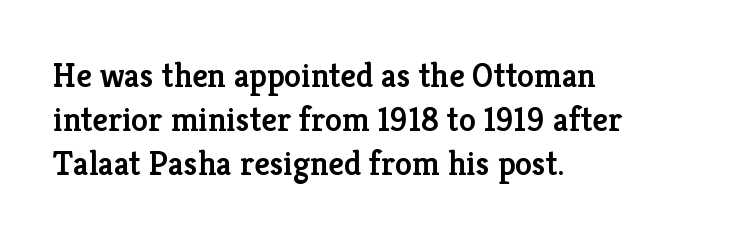
The text was rendered using a seriffed face with decorative stroke endings. The space between consecutive lines is moderate. I'd describe the lettering as semibold — firm but not a full bold. Inter-character spacing is left at the font's built-in metrics.
